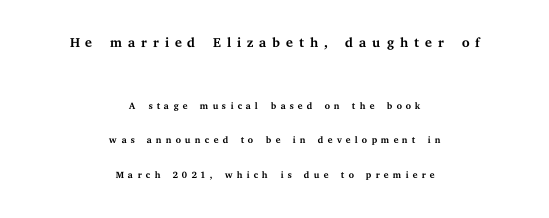
Q: Is the text bold? A: No.
Q: Is the text italic (slanted)? A: No, it is upright.
Q: Is the text underlined? A: No.
Q: How is the paragraph aligned? A: Centered.
Q: Is the spacing between letters normal or unusually wide? A: Unusually wide.
Q: Is the spacing between lines tight, normal or loose? A: Loose.
Q: Which block of text is set in a larger size, the first (top) or the second (bottom)? A: The first (top) one.
